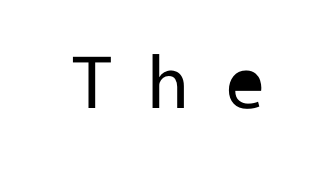
{"serif": "no", "italic": "no", "bold": "no", "weight": "regular", "width": "normal", "x_height": "medium", "monospaced": "no", "underline": "no", "letter_spacing": "wide", "letter_spacing_em": 0.48, "glyph_px": 76}
